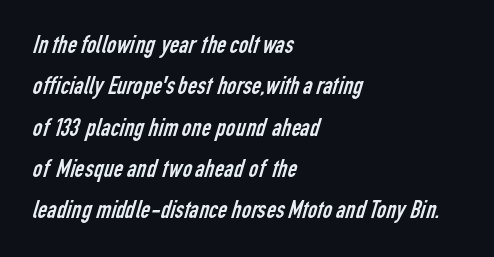
The image shows 26 px text type; set left-aligned, normal line spacing (1.59x), normal letter spacing, not underlined.
